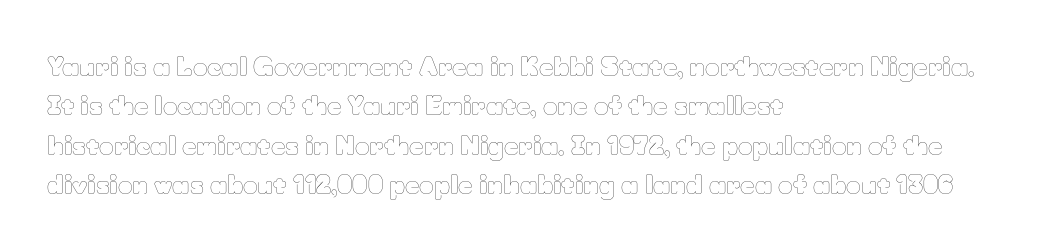
This block has exactly the height ordinary leading produces. Heft: none added — not bold. The face used here is rendered with its standard letterfit. Horizontally, the lines are justified to the leading edge only.
